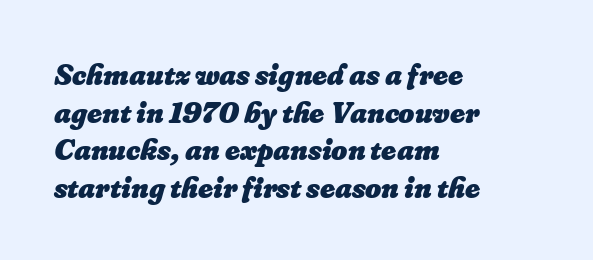
Q: Is the text bold? A: Yes.
Q: Is the text italic (slanted)? A: Yes, it leans right by about 16 degrees.
Q: Is the text underlined? A: No.
Q: How is the paragraph aligned? A: Left-aligned.
Q: Is the spacing between letters normal or unusually wide? A: Normal.
Q: Width (condensed, normal, or wide)? A: Normal.
Q: Stroke contrast? A: Low.
Q: x-height? A: Small.
Q: Monospaced? A: No.
